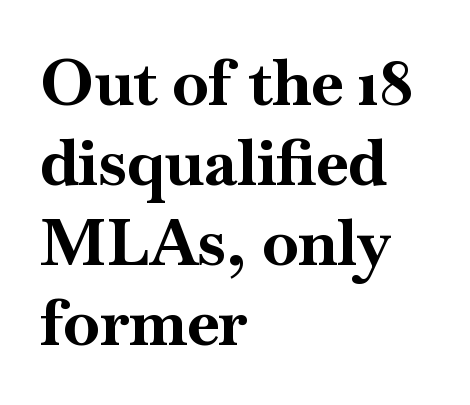
Bold? Absolutely — the strokes are thick and heavy. The passage shown is typeset with a serif family. The gap between lines stays unmarked. The letters sit at their default tracking, neither squeezed nor spread. The letters stand upright; this is a roman face.
